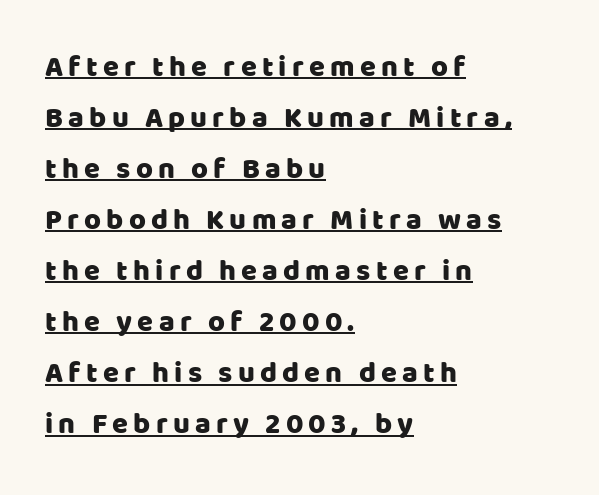
Q: Is the text italic (slanted)? A: No, it is upright.
Q: Is the typeface a serif or a sans-serif typeface? A: Sans-serif.
Q: Is the text underlined? A: Yes.
Q: How is the paragraph aligned? A: Left-aligned.
Q: Width (condensed, normal, or wide)? A: Normal.
Q: Stroke contrast? A: Low.
Q: x-height? A: Large.
Q: Monospaced? A: No.
